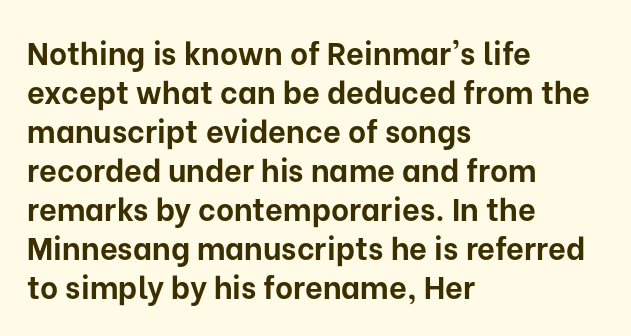
Q: Is the text bold? A: Yes.
Q: Is the text italic (slanted)? A: No, it is upright.
Q: Is the typeface a serif or a sans-serif typeface? A: Sans-serif.
Q: Is the text underlined? A: No.
Q: How is the paragraph aligned? A: Left-aligned.
Q: Is the spacing between letters normal or unusually wide? A: Normal.
Q: Is the spacing between lines tight, normal or loose? A: Normal.
Q: Width (condensed, normal, or wide)? A: Normal.
Q: Stroke contrast? A: Low.
Q: x-height? A: Medium.
Q: Monospaced? A: No.
